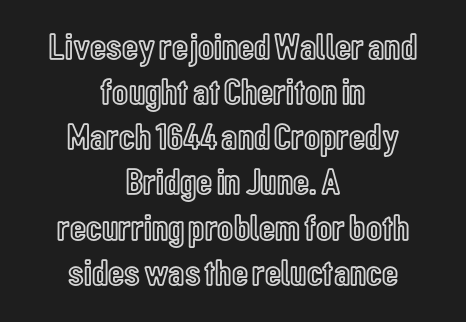
Q: Is the text italic (slanted)? A: No, it is upright.
Q: Is the text underlined? A: No.
Q: How is the paragraph aligned? A: Centered.
Q: Is the spacing between letters normal or unusually wide? A: Normal.
Q: Width (condensed, normal, or wide)? A: Condensed.
Q: x-height? A: Medium.
Q: Monospaced? A: No.
